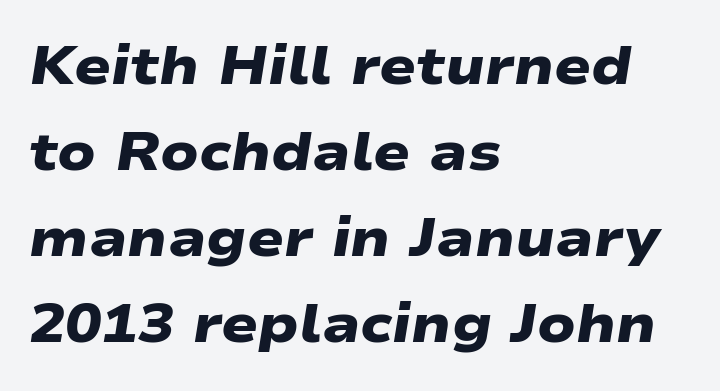
Q: Is the text bold? A: Yes.
Q: Is the typeface a serif or a sans-serif typeface? A: Sans-serif.
Q: Is the text underlined? A: No.
Q: How is the paragraph aligned? A: Left-aligned.
Q: Is the spacing between letters normal or unusually wide? A: Normal.
Q: Is the spacing between lines tight, normal or loose? A: Normal.
Q: Width (condensed, normal, or wide)? A: Wide.
Q: Stroke contrast? A: Low.
Q: x-height? A: Medium.
Q: Monospaced? A: No.
